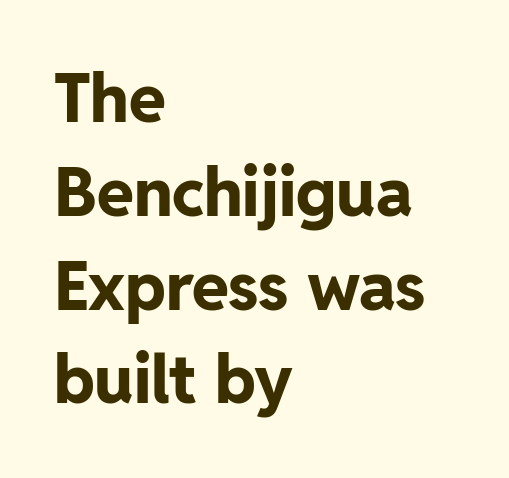
Line starts are locked; line ends wander. Does extra space separate the letters? No, they use regular spacing. Descenders are the only things crossing below the line. The leading is moderate, giving the passage an even texture.
